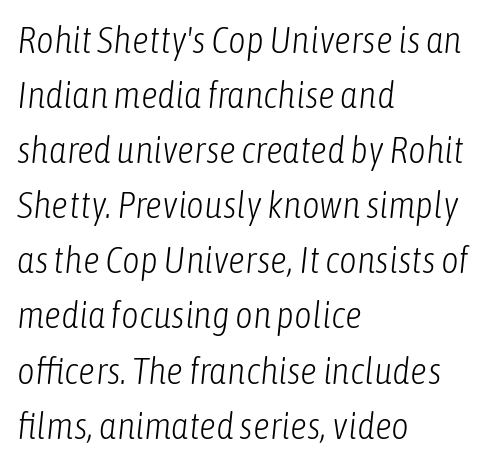
{"italic": "yes", "lean": "right", "slant_degrees": 6, "bold": "no", "weight": "light", "width": "condensed", "stroke_contrast": "low", "x_height": "medium", "monospaced": "no", "underline": "no", "align": "left", "line_spacing": "normal", "line_spacing_ratio": 1.45, "letter_spacing": "normal", "letter_spacing_em": 0.0, "glyph_px": 38}
